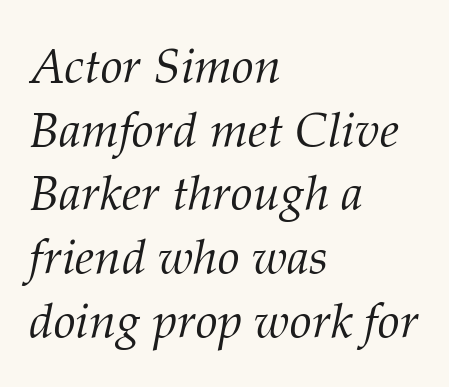
The whole block is typeset with a tilt. What stands out about the letter spacing? Nothing — it is the standard amount. Compared with a typical body face, this is equally light or lighter still. Typographically, this falls in the serif category. Spacing verdict: proportional, widths tailored to each character. Horizontal alignment here is leftward, the default for most running prose.
